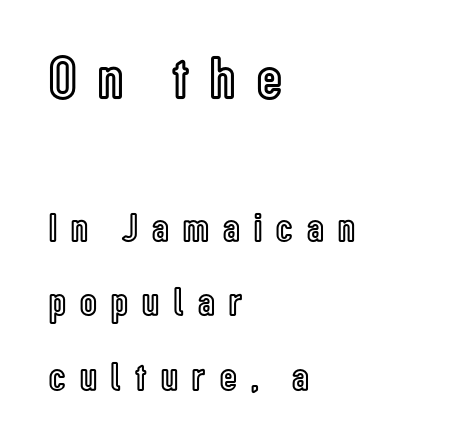
The image shows 61 px condensed type, upright; set left-aligned, line spacing 1.81x, unusually wide letter spacing (+0.35 em), not underlined; the first (top) block is 1.49x larger; a medium x-height.
